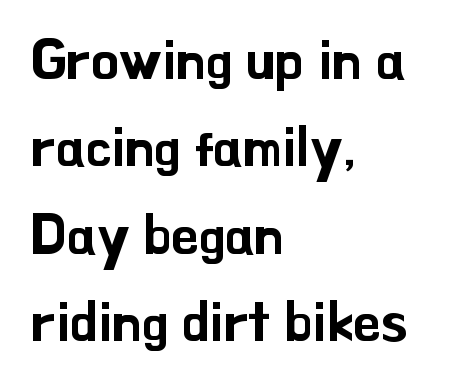
{"serif": "no", "italic": "no", "width": "normal", "stroke_contrast": "low", "x_height": "small", "monospaced": "no", "underline": "no", "align": "left", "line_spacing": "normal", "line_spacing_ratio": 1.56, "letter_spacing": "normal", "letter_spacing_em": 0.0, "glyph_px": 56}
